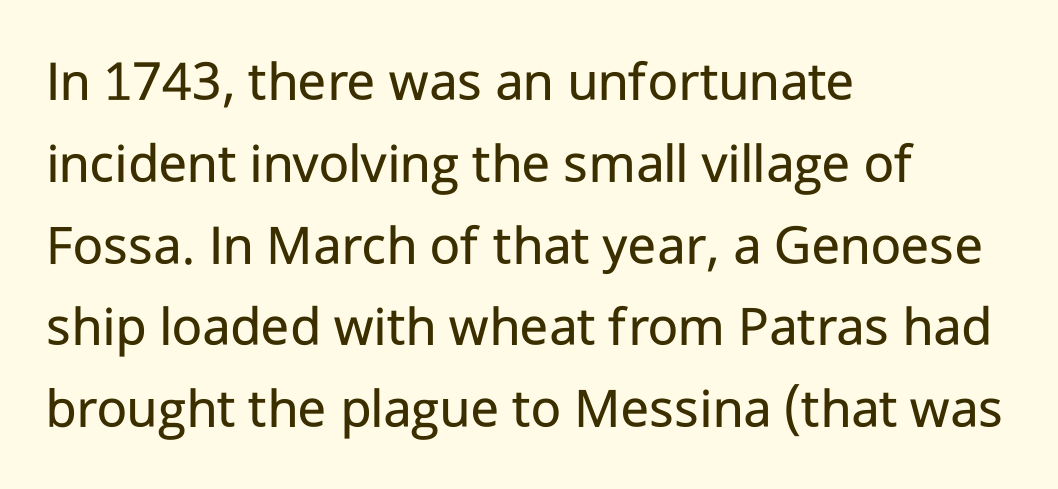
The image shows 58 px regular-weight sans-serif type, upright; set left-aligned, normal line spacing (1.41x), normal letter spacing, not underlined; low stroke contrast and a medium x-height.
